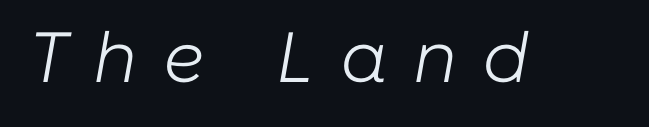
The image shows 71 px light type, italic (leaning right); set unusually wide letter spacing (+0.36 em), not underlined; low stroke contrast and a medium x-height.
